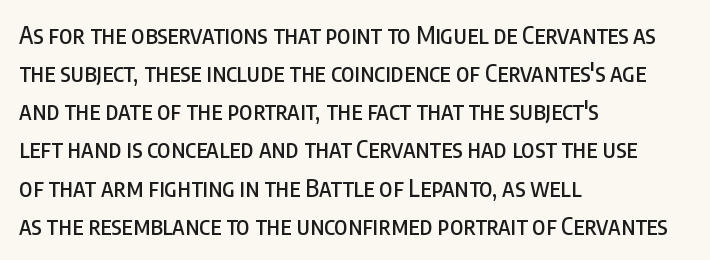
A normal amount of white space separates one row of letters from the next. In terms of letterspacing, this is plain default setting. Quick note: not italic, upright. Only glyphs here, with clear space below each row. Horizontally, the lines are justified to the leading edge only.
